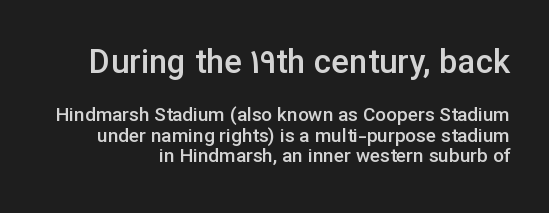
{"serif": "no", "italic": "no", "bold": "semi", "weight": "semibold", "width": "normal", "stroke_contrast": "low", "x_height": "medium", "monospaced": "no", "underline": "no", "line_spacing": "tight", "line_spacing_ratio": 1.08, "letter_spacing": "normal", "letter_spacing_em": 0.0, "larger_block": "first", "size_ratio": 1.74, "glyph_px": 33}
